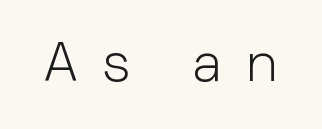
Q: Is the text bold? A: No.
Q: Is the text italic (slanted)? A: No, it is upright.
Q: Is the typeface a serif or a sans-serif typeface? A: Sans-serif.
Q: Is the text underlined? A: No.
Q: Is the spacing between letters normal or unusually wide? A: Unusually wide.
Q: Width (condensed, normal, or wide)? A: Normal.
Q: Stroke contrast? A: Low.
Q: x-height? A: Medium.
Q: Monospaced? A: No.
